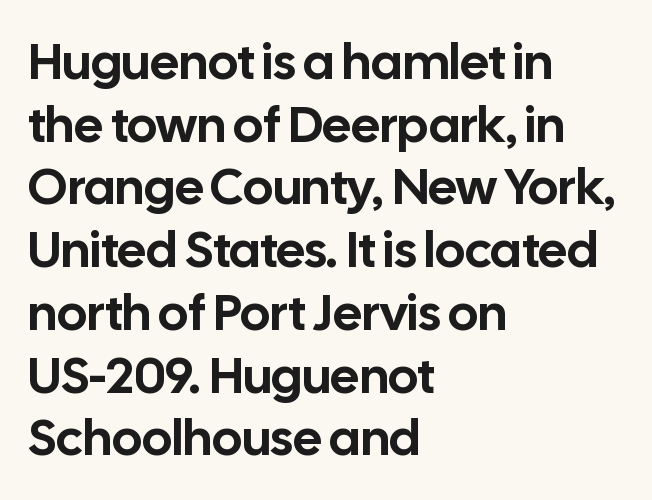
Q: Is the text italic (slanted)? A: No, it is upright.
Q: Is the typeface a serif or a sans-serif typeface? A: Sans-serif.
Q: Is the text underlined? A: No.
Q: How is the paragraph aligned? A: Left-aligned.
Q: Is the spacing between letters normal or unusually wide? A: Normal.
Q: Width (condensed, normal, or wide)? A: Normal.
Q: Stroke contrast? A: Low.
Q: x-height? A: Medium.
Q: Monospaced? A: No.
